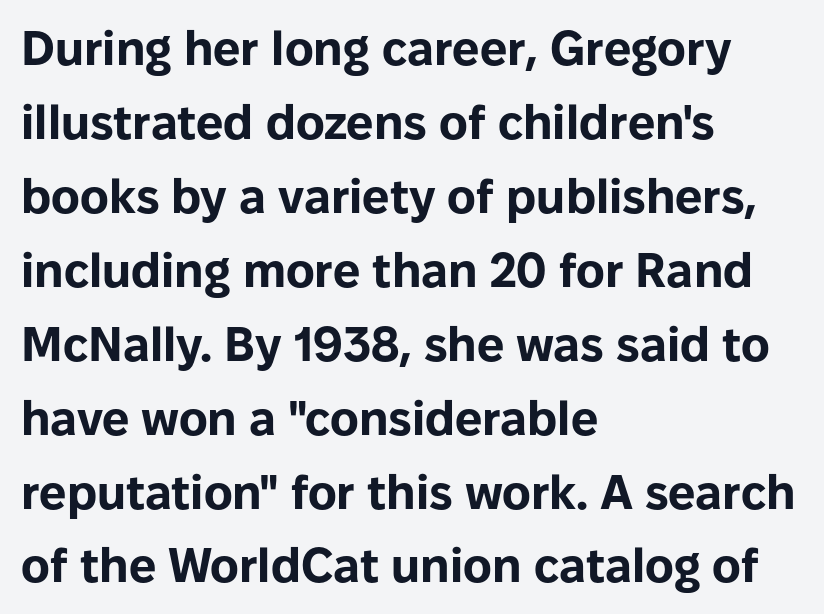
{"serif": "no", "italic": "no", "bold": "yes", "weight": "bold", "width": "normal", "stroke_contrast": "low", "x_height": "medium", "monospaced": "no", "underline": "no", "align": "left", "line_spacing": "normal", "line_spacing_ratio": 1.54, "letter_spacing": "normal", "letter_spacing_em": 0.0, "glyph_px": 48}
